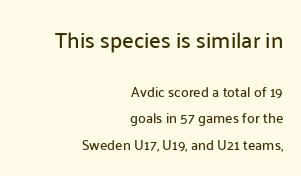
{"italic": "no", "underline": "no", "align": "right", "line_spacing": "loose", "line_spacing_ratio": 1.91, "letter_spacing": "normal", "letter_spacing_em": 0.0, "larger_block": "first", "size_ratio": 1.57, "glyph_px": 22}
